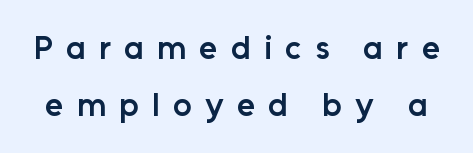
{"serif": "no", "italic": "no", "bold": "semi", "weight": "semibold", "width": "normal", "stroke_contrast": "low", "x_height": "medium", "monospaced": "no", "underline": "no", "line_spacing_ratio": 1.74, "letter_spacing": "wide", "letter_spacing_em": 0.4, "glyph_px": 33}
